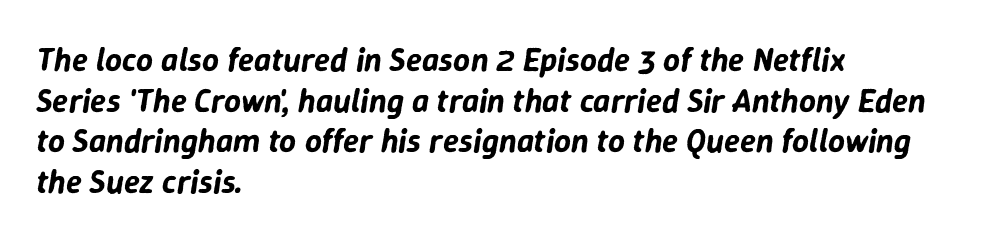
{"italic": "yes", "lean": "right", "slant_degrees": 9, "width": "normal", "stroke_contrast": "low", "x_height": "medium", "monospaced": "no", "underline": "no", "align": "left", "line_spacing_ratio": 1.23, "letter_spacing": "normal", "letter_spacing_em": 0.0, "glyph_px": 33}
